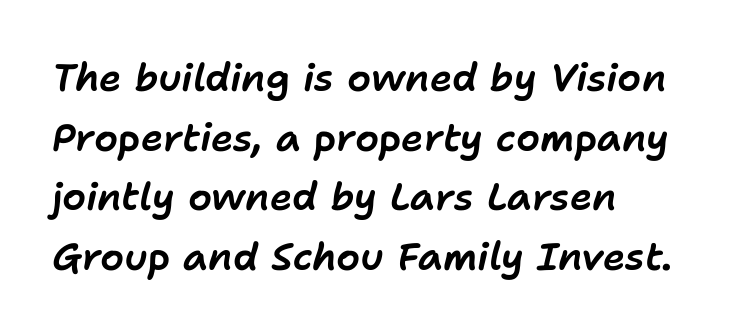
Q: Is the text italic (slanted)? A: Yes, it leans right by about 11 degrees.
Q: Is the text underlined? A: No.
Q: Is the spacing between letters normal or unusually wide? A: Normal.
Q: Is the spacing between lines tight, normal or loose? A: Normal.
Q: Width (condensed, normal, or wide)? A: Normal.
Q: Stroke contrast? A: Low.
Q: x-height? A: Medium.
Q: Monospaced? A: No.
